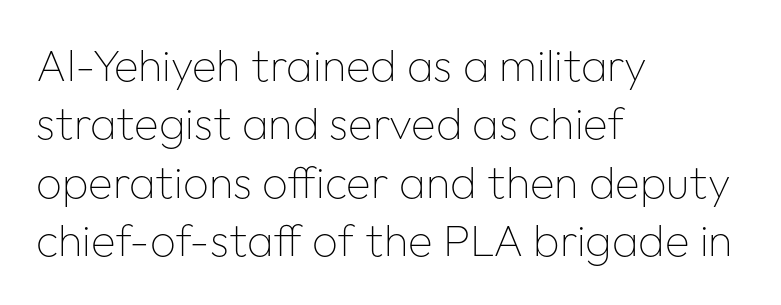
The passage shown is typed in a proportional face where columns would drift. Standard letterfit; no display-style spreading of the glyphs. What kind of face is this? One without serifs — a sans. The zone under the glyphs is completely vacant. Notice how descenders clear the ascenders below comfortably — that's standard leading. Horizontally, the lines are justified to the leading edge only.
